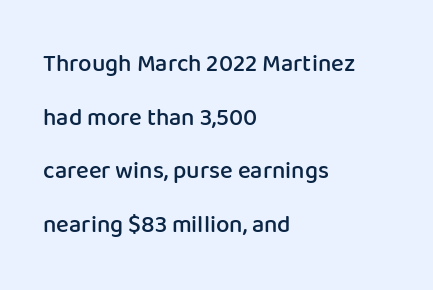
Q: Is the text bold? A: Semi-bold.
Q: Is the text italic (slanted)? A: No, it is upright.
Q: Is the text underlined? A: No.
Q: How is the paragraph aligned? A: Left-aligned.
Q: Is the spacing between letters normal or unusually wide? A: Normal.
Q: Is the spacing between lines tight, normal or loose? A: Loose.
